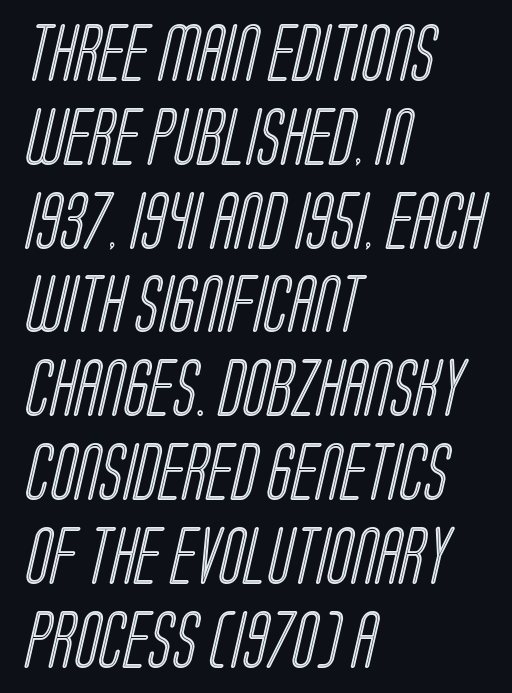
The type is set solid horizontally, with unmodified tracking. Only glyphs here, with clear space below each row. Where is the straight margin? On the left. Here the designer chose a conventional face with non-uniform glyph widths. Notice how descenders clear the ascenders below comfortably — that's standard leading.
